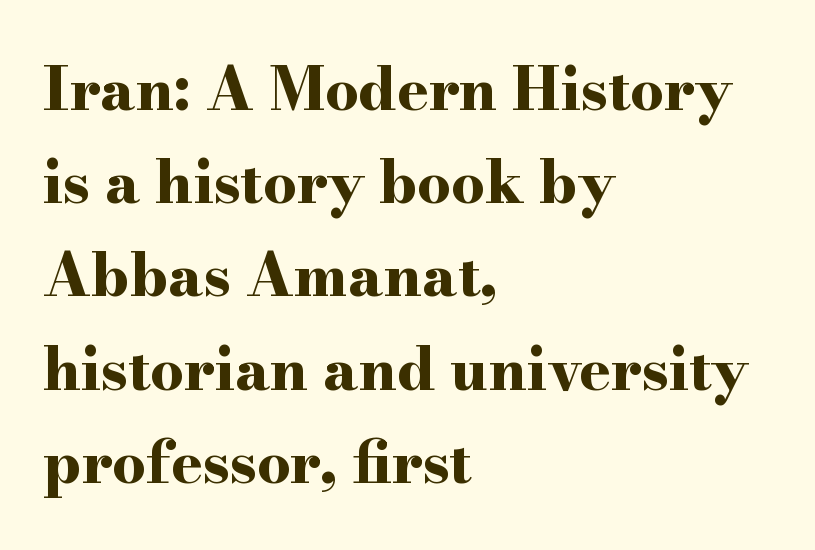
{"serif": "yes", "italic": "no", "bold": "yes", "weight": "bold", "width": "wide", "stroke_contrast": "high", "x_height": "small", "monospaced": "no", "underline": "no", "align": "left", "line_spacing": "normal", "line_spacing_ratio": 1.58, "letter_spacing": "normal", "letter_spacing_em": 0.0, "glyph_px": 59}
